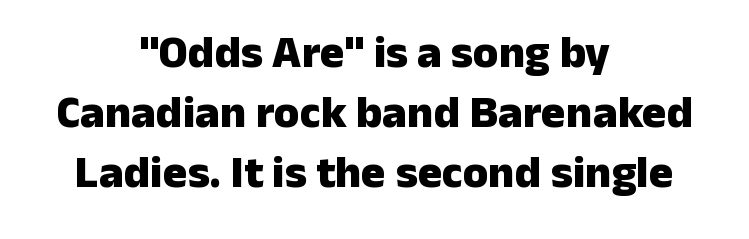
Q: Is the text bold? A: Yes.
Q: Is the text italic (slanted)? A: No, it is upright.
Q: Is the typeface a serif or a sans-serif typeface? A: Sans-serif.
Q: Is the text underlined? A: No.
Q: How is the paragraph aligned? A: Centered.
Q: Is the spacing between letters normal or unusually wide? A: Normal.
Q: Is the spacing between lines tight, normal or loose? A: Normal.
Q: Width (condensed, normal, or wide)? A: Normal.
Q: Stroke contrast? A: Low.
Q: x-height? A: Medium.
Q: Monospaced? A: No.
